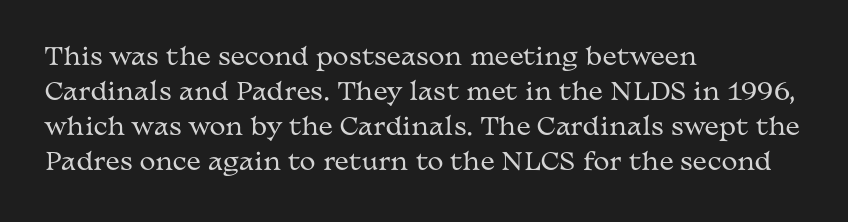
{"italic": "no", "bold": "no", "underline": "no", "align": "left", "line_spacing": "normal", "line_spacing_ratio": 1.46, "letter_spacing": "normal", "letter_spacing_em": 0.0, "glyph_px": 24}
